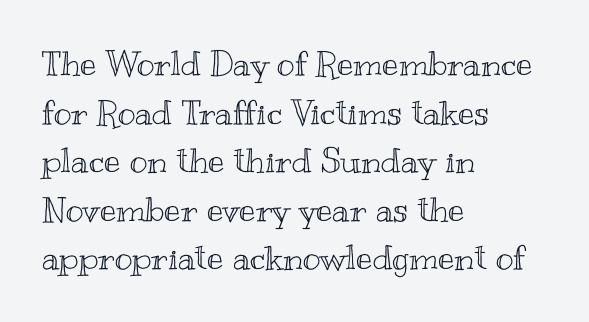
Q: Is the text italic (slanted)? A: No, it is upright.
Q: Is the text underlined? A: No.
Q: How is the paragraph aligned? A: Left-aligned.
Q: Is the spacing between letters normal or unusually wide? A: Normal.
Q: Is the spacing between lines tight, normal or loose? A: Normal.
Q: Width (condensed, normal, or wide)? A: Wide.
Q: x-height? A: Small.
Q: Monospaced? A: No.
